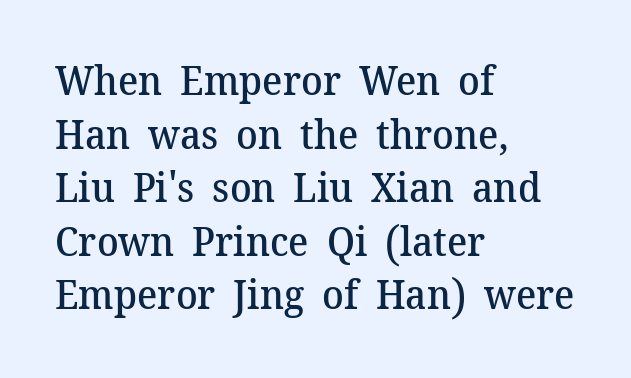
Q: Is the text bold? A: Semi-bold.
Q: Is the text italic (slanted)? A: No, it is upright.
Q: Is the typeface a serif or a sans-serif typeface? A: Serif.
Q: Is the text underlined? A: No.
Q: How is the paragraph aligned? A: Left-aligned.
Q: Is the spacing between letters normal or unusually wide? A: Normal.
Q: Is the spacing between lines tight, normal or loose? A: Normal.
Q: Width (condensed, normal, or wide)? A: Normal.
Q: Stroke contrast? A: Medium.
Q: x-height? A: Medium.
Q: Monospaced? A: No.
